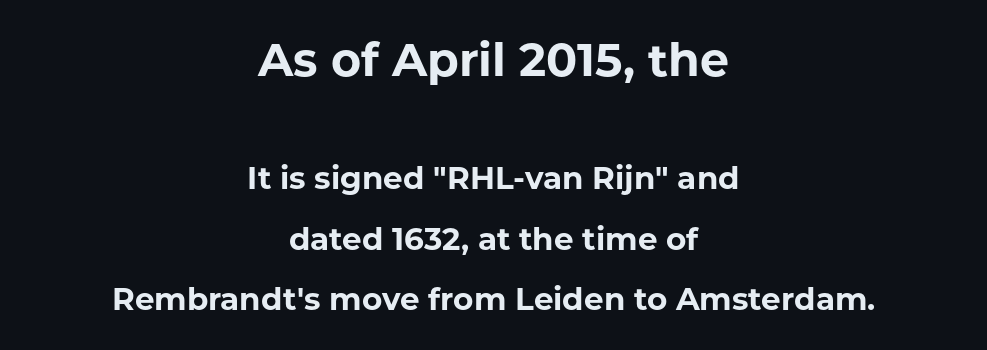
{"serif": "no", "italic": "no", "bold": "yes", "weight": "bold", "width": "normal", "stroke_contrast": "low", "x_height": "medium", "monospaced": "no", "underline": "no", "align": "center", "line_spacing": "loose", "line_spacing_ratio": 1.96, "letter_spacing": "normal", "letter_spacing_em": 0.0, "larger_block": "first", "size_ratio": 1.48, "glyph_px": 46}
